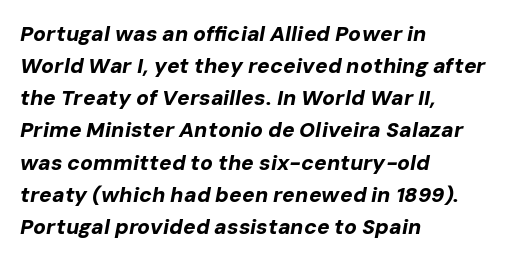
Anything drawn beneath the words? Only blank space. Normally led — the rows are evenly, conventionally spaced. In terms of posture, this sample is oblique. Which margin do the lines hug? The left one — the right edge is uneven.
